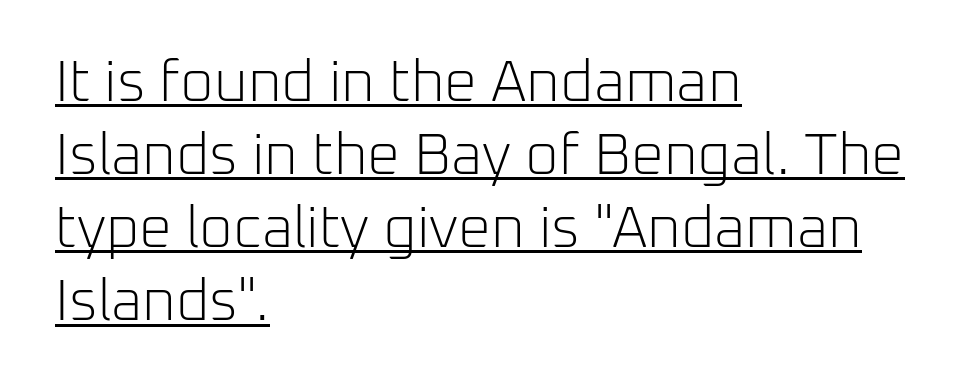
Q: Is the text bold? A: No.
Q: Is the text italic (slanted)? A: No, it is upright.
Q: Is the typeface a serif or a sans-serif typeface? A: Sans-serif.
Q: Is the text underlined? A: Yes.
Q: How is the paragraph aligned? A: Left-aligned.
Q: Is the spacing between letters normal or unusually wide? A: Normal.
Q: Is the spacing between lines tight, normal or loose? A: Normal.
Q: Width (condensed, normal, or wide)? A: Normal.
Q: Stroke contrast? A: Low.
Q: x-height? A: Medium.
Q: Monospaced? A: No.
